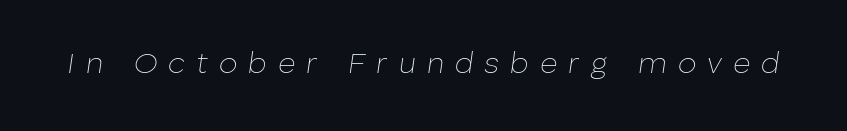
Proportional: the letters do not fall into vertical columns. Any mark beneath the type? The region is blank. What stands out about the letter spacing? Its width — letters are far apart. Heft: none added — not bold.
